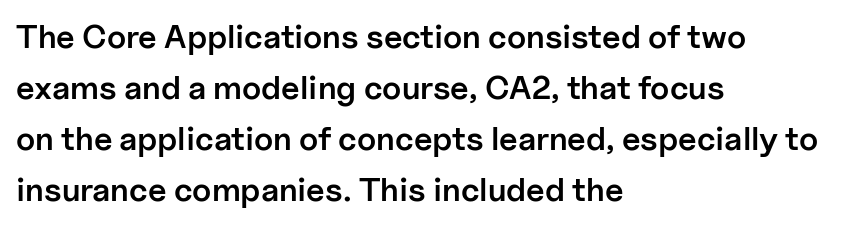
Q: Is the text bold? A: Semi-bold.
Q: Is the text italic (slanted)? A: No, it is upright.
Q: Is the typeface a serif or a sans-serif typeface? A: Sans-serif.
Q: Is the text underlined? A: No.
Q: How is the paragraph aligned? A: Left-aligned.
Q: Is the spacing between letters normal or unusually wide? A: Normal.
Q: Is the spacing between lines tight, normal or loose? A: Normal.
Q: Width (condensed, normal, or wide)? A: Normal.
Q: Stroke contrast? A: Low.
Q: x-height? A: Medium.
Q: Monospaced? A: No.
